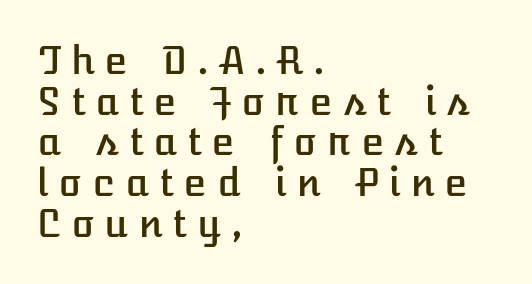
Q: Is the text italic (slanted)? A: No, it is upright.
Q: Is the text underlined? A: No.
Q: How is the paragraph aligned? A: Left-aligned.
Q: Is the spacing between letters normal or unusually wide? A: Unusually wide.
Q: Is the spacing between lines tight, normal or loose? A: Tight.
Q: Width (condensed, normal, or wide)? A: Normal.
Q: Stroke contrast? A: Low.
Q: x-height? A: Medium.
